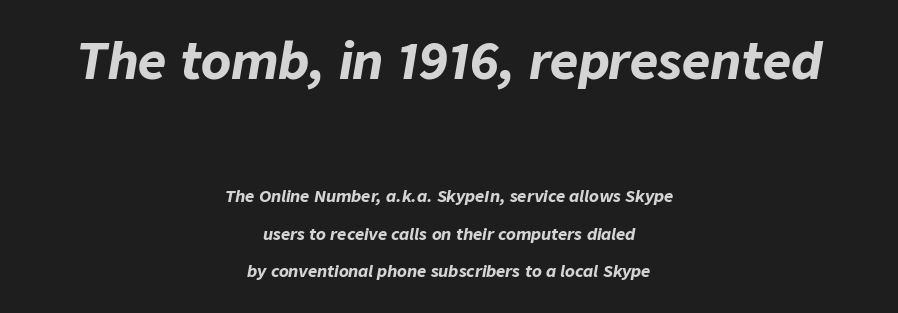
Quick note: italic. Neither beginnings nor endings align; midpoints do. Students, note that the glyphs here touch the page at normal intervals. Do the characters align in a grid? No, the font is proportional.
